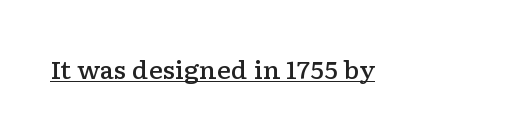
{"italic": "no", "bold": "semi", "underline": "yes", "letter_spacing": "normal", "letter_spacing_em": 0.0, "glyph_px": 24}
